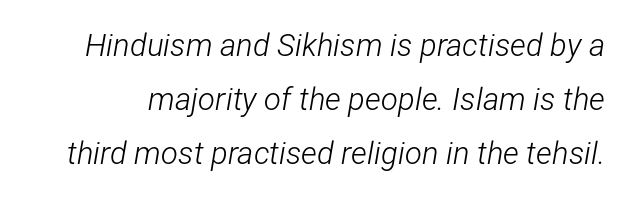
This rendering leaves character spacing at its baseline value. This is oblique type, the kind used for emphasis or titles. Glance below the letters and you will spot only blank space. Looks like regular typesetting: each glyph gets only the width it needs. Stems and bowls with no extra thickness — not bold.
